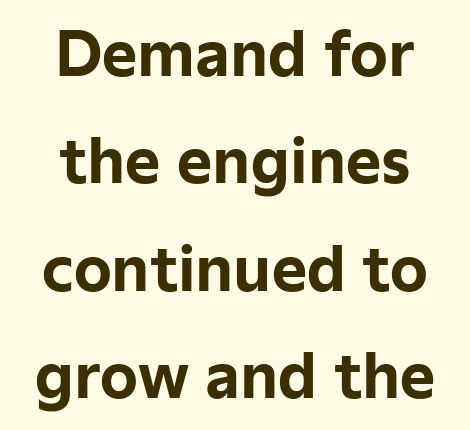
{"serif": "no", "italic": "no", "bold": "yes", "weight": "bold", "width": "normal", "stroke_contrast": "low", "x_height": "medium", "monospaced": "no", "underline": "no", "align": "center", "line_spacing_ratio": 1.79, "letter_spacing": "normal", "letter_spacing_em": 0.0, "glyph_px": 60}
